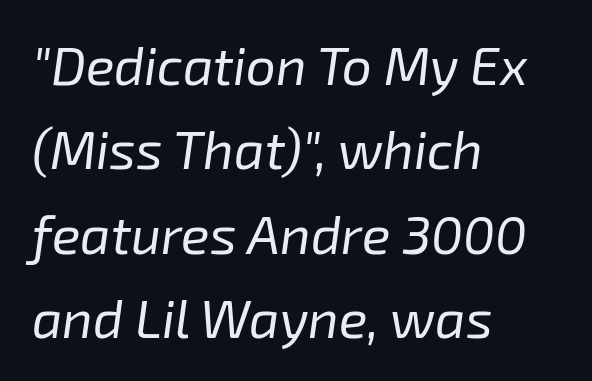
The face used here is proportionally spaced, like ordinary book or web type. The block of text has a typical density, with ordinary space between rows. Reading down the block, your eye returns to a fixed left position each line. The typeface has the unassuming heft of standard copy or less. The space beneath each line is pristine and unruled.
